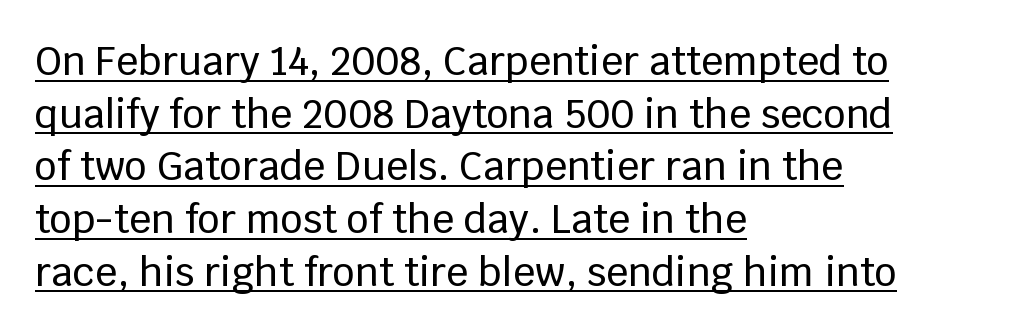
The image shows 39 px sans-serif type, upright; set left-aligned, normal line spacing (1.35x), normal letter spacing, underlined; low stroke contrast and a large x-height.
